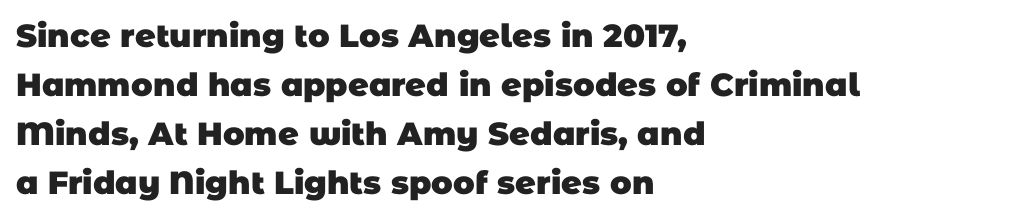
The image shows 32 px heavy sans-serif type; set left-aligned, normal line spacing (1.53x), normal letter spacing, not underlined; low stroke contrast and a large x-height.
